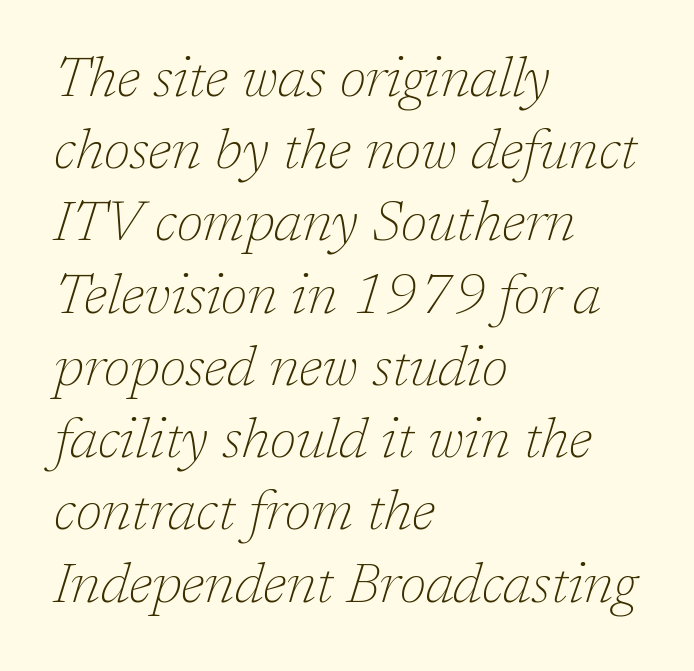
Q: Is the text bold? A: No.
Q: Is the text italic (slanted)? A: Yes, it leans right by about 17 degrees.
Q: Is the typeface a serif or a sans-serif typeface? A: Serif.
Q: Is the text underlined? A: No.
Q: How is the paragraph aligned? A: Left-aligned.
Q: Is the spacing between letters normal or unusually wide? A: Normal.
Q: Is the spacing between lines tight, normal or loose? A: Normal.
Q: Width (condensed, normal, or wide)? A: Normal.
Q: Stroke contrast? A: Low.
Q: x-height? A: Medium.
Q: Monospaced? A: No.
